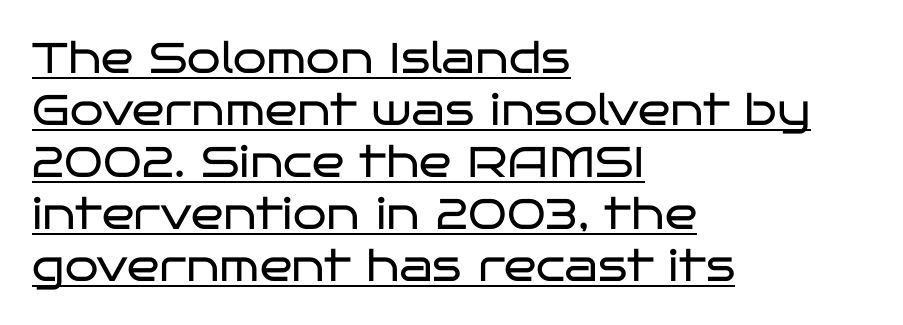
The image shows 43 px regular-weight, wide sans-serif type, upright; set left-aligned, line spacing 1.21x, normal letter spacing, underlined; low stroke contrast and a large x-height.
